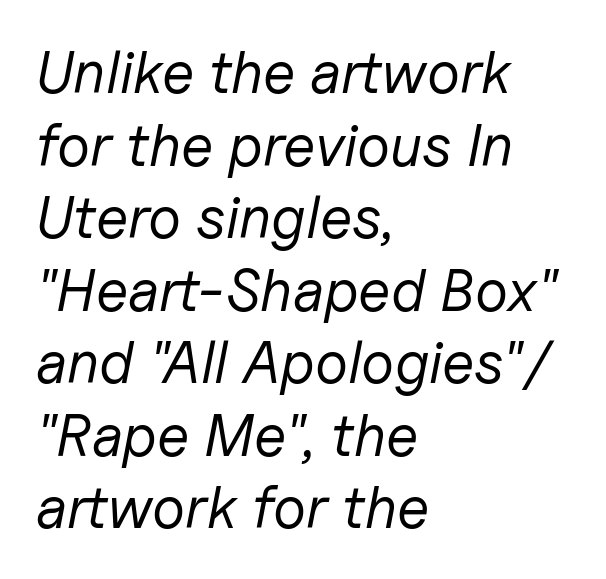
{"italic": "yes", "lean": "right", "slant_degrees": 11, "bold": "no", "weight": "regular", "width": "normal", "stroke_contrast": "low", "x_height": "medium", "monospaced": "no", "underline": "no", "align": "left", "line_spacing_ratio": 1.23, "letter_spacing": "normal", "letter_spacing_em": 0.0, "glyph_px": 59}
